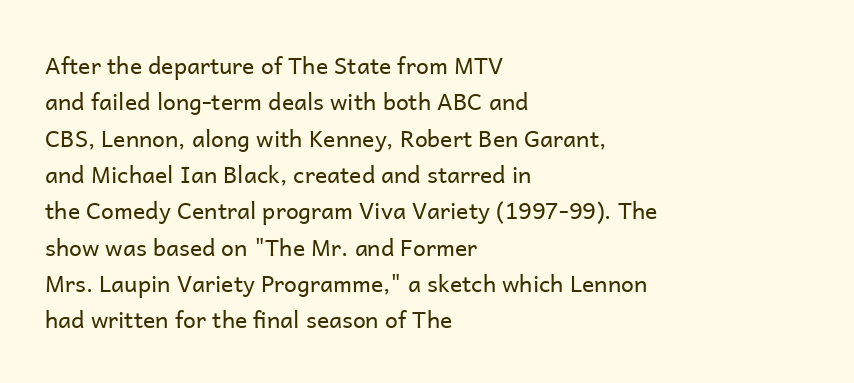
Q: Is the text bold? A: No.
Q: Is the text italic (slanted)? A: No, it is upright.
Q: Is the text underlined? A: No.
Q: How is the paragraph aligned? A: Left-aligned.
Q: Is the spacing between letters normal or unusually wide? A: Normal.
Q: Is the spacing between lines tight, normal or loose? A: Normal.
